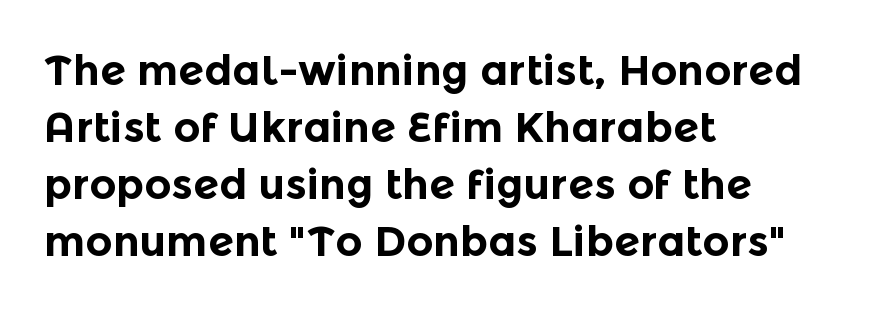
Character widths vary here, with narrow letters taking less room than wide ones. These lines stack with their left ends in a neat column. The text was rendered using a sans face with plain stroke endings. The strokes are fattened all the way to bold. Letter spacing: default. Honestly, the row spacing looks completely unremarkable.
